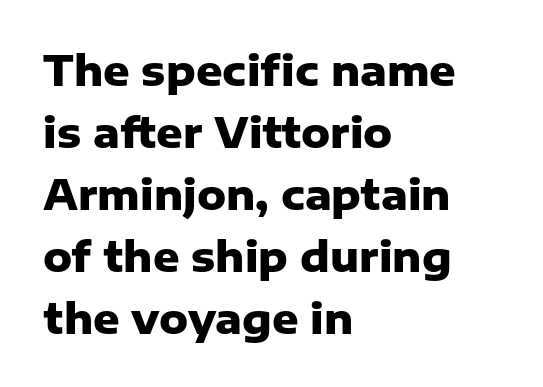
The image shows 41 px heavy sans-serif type, upright; set left-aligned, normal line spacing (1.51x), normal letter spacing, not underlined; low stroke contrast and a medium x-height.
